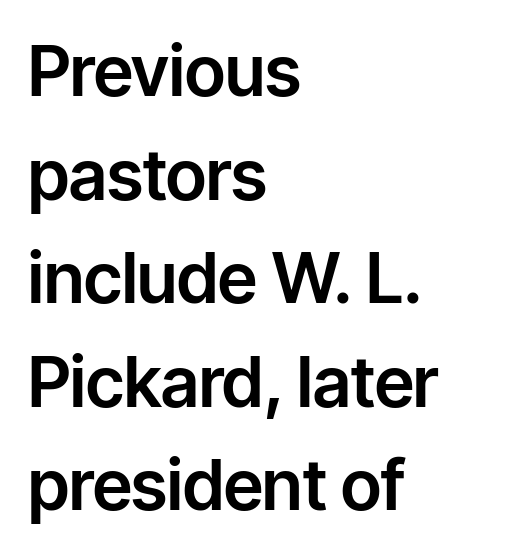
{"serif": "no", "italic": "no", "width": "normal", "stroke_contrast": "low", "x_height": "medium", "monospaced": "no", "underline": "no", "align": "left", "line_spacing": "normal", "line_spacing_ratio": 1.48, "letter_spacing": "normal", "letter_spacing_em": 0.0, "glyph_px": 70}
